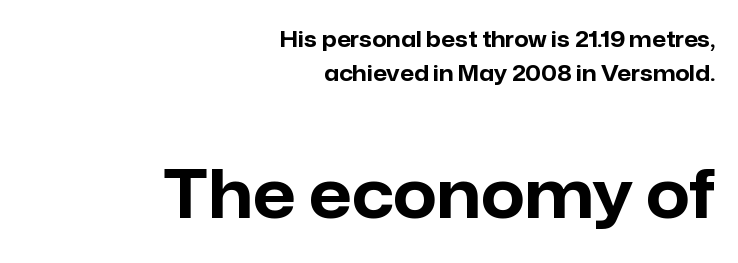
The image shows 67 px bold sans-serif type, upright; set right-aligned, normal line spacing (1.53x), normal letter spacing, not underlined; the second (bottom) block is 3.05x larger; low stroke contrast and a medium x-height.
